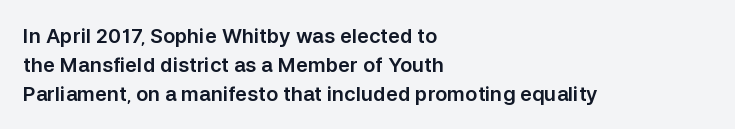
Q: Is the text italic (slanted)? A: No, it is upright.
Q: Is the text underlined? A: No.
Q: How is the paragraph aligned? A: Left-aligned.
Q: Is the spacing between letters normal or unusually wide? A: Normal.
Q: Is the spacing between lines tight, normal or loose? A: Normal.
